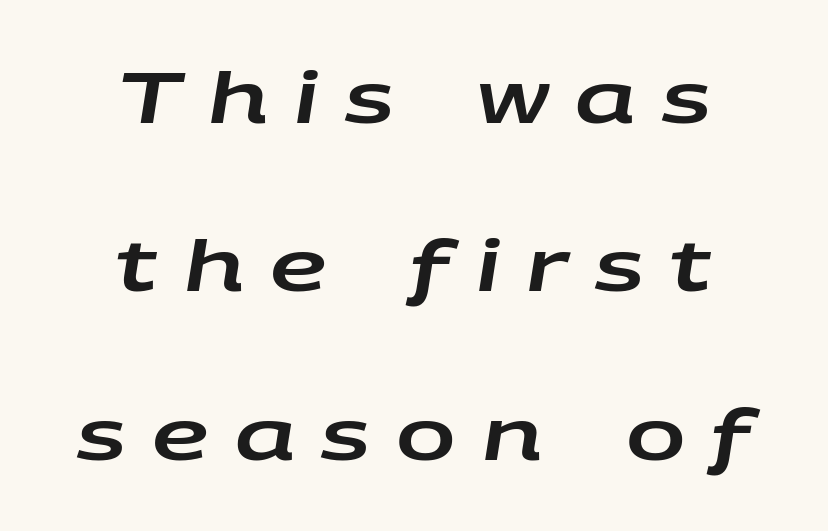
Italic? Definitely — the glyphs are oblique. Each word looks stretched out because of the extra space between its letters. Students, observe: this is what heavily led, spacious text looks like. The zone under the glyphs is completely vacant. A centered setting, common on invitations and titles, is used for this passage.
